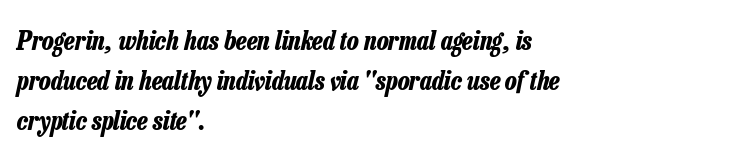
Q: Is the text bold? A: Yes.
Q: Is the text italic (slanted)? A: Yes, it leans right by about 13 degrees.
Q: Is the text underlined? A: No.
Q: How is the paragraph aligned? A: Left-aligned.
Q: Is the spacing between letters normal or unusually wide? A: Normal.
Q: Is the spacing between lines tight, normal or loose? A: Normal.
